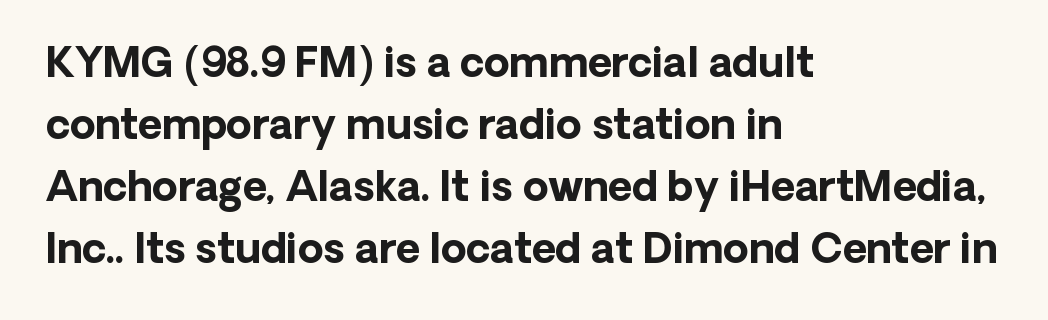
The image shows 41 px bold sans-serif type, upright; set left-aligned, normal line spacing (1.51x), normal letter spacing, not underlined; low stroke contrast and a medium x-height.
